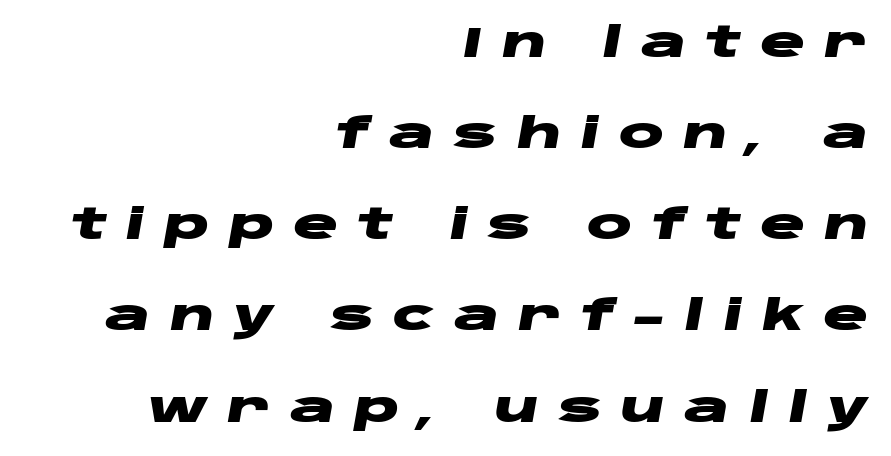
{"italic": "yes", "lean": "right", "slant_degrees": 10, "bold": "yes", "weight": "heavy", "width": "wide", "stroke_contrast": "low", "x_height": "large", "monospaced": "no", "underline": "no", "align": "right", "line_spacing": "loose", "line_spacing_ratio": 2.17, "letter_spacing": "wide", "letter_spacing_em": 0.45, "glyph_px": 42}
